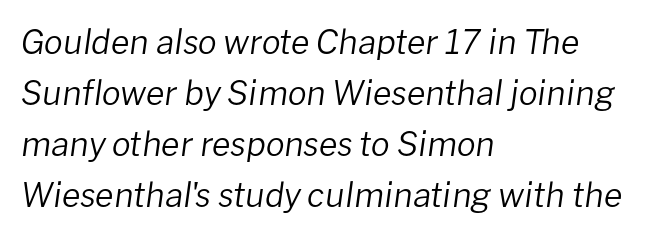
The image shows 34 px regular-weight type, italic (leaning right); set left-aligned, normal line spacing (1.5x), normal letter spacing, not underlined; low stroke contrast and a medium x-height.
